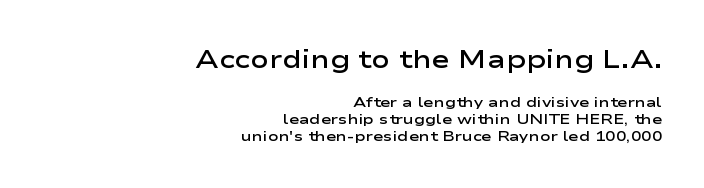
Q: Is the text bold? A: Semi-bold.
Q: Is the text italic (slanted)? A: No, it is upright.
Q: Is the text underlined? A: No.
Q: How is the paragraph aligned? A: Right-aligned.
Q: Is the spacing between letters normal or unusually wide? A: Normal.
Q: Which block of text is set in a larger size, the first (top) or the second (bottom)? A: The first (top) one.
